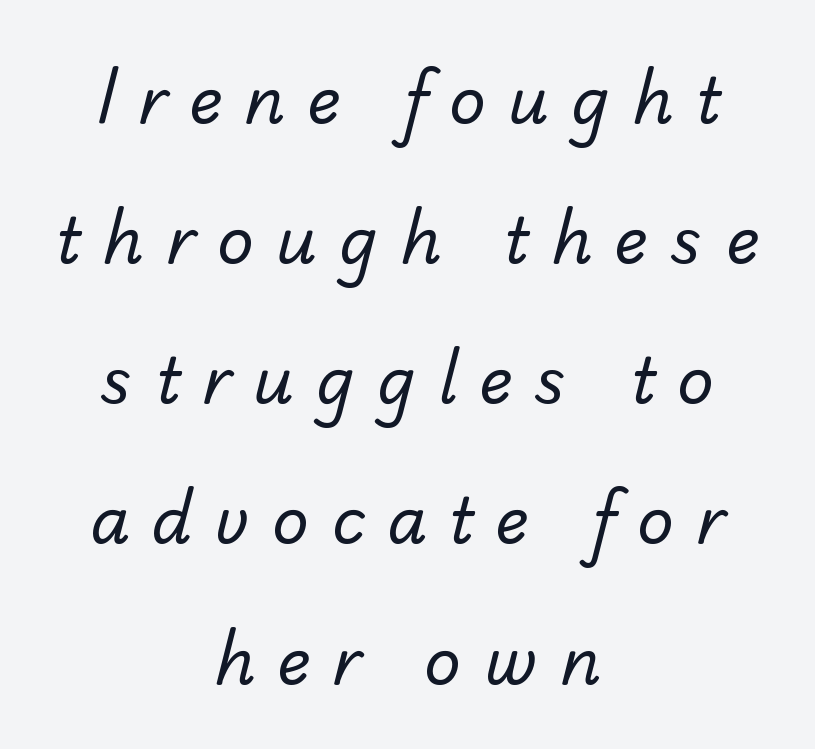
The image shows 64 px regular-weight sans-serif type; set centered, loose line spacing (2.19x), unusually wide letter spacing (+0.34 em), not underlined; low stroke contrast and a small x-height.
